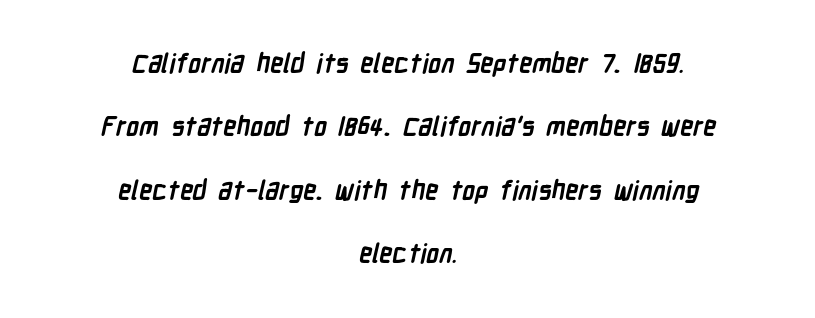
The image shows 26 px bold type; set centered, loose line spacing (2.44x), normal letter spacing, not underlined.
